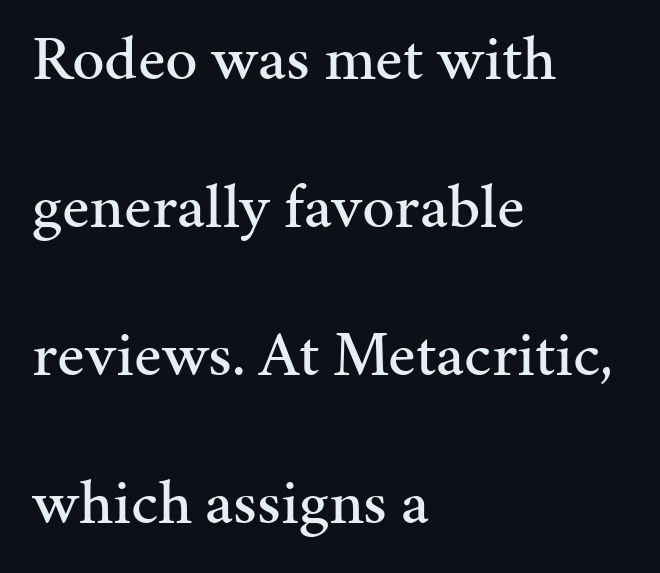
Decoration check: the copy has no underline. Compared with typical body copy, the letter spacing here is the same. Each letter keeps its own natural width here, so spacing adapts to shape. Tall strokes in this sample are plumb rather than angled. The text block is weighted toward the left margin, trailing off unevenly rightward. Type style note: has serifs.
